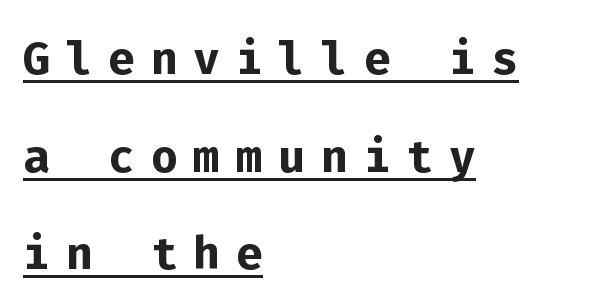
Q: Is the text bold? A: Yes.
Q: Is the text italic (slanted)? A: No, it is upright.
Q: Is the typeface a serif or a sans-serif typeface? A: Sans-serif.
Q: Is the text underlined? A: Yes.
Q: How is the paragraph aligned? A: Left-aligned.
Q: Is the spacing between letters normal or unusually wide? A: Unusually wide.
Q: Is the spacing between lines tight, normal or loose? A: Normal.
Q: Width (condensed, normal, or wide)? A: Normal.
Q: Stroke contrast? A: Low.
Q: x-height? A: Medium.
Q: Monospaced? A: Yes.
